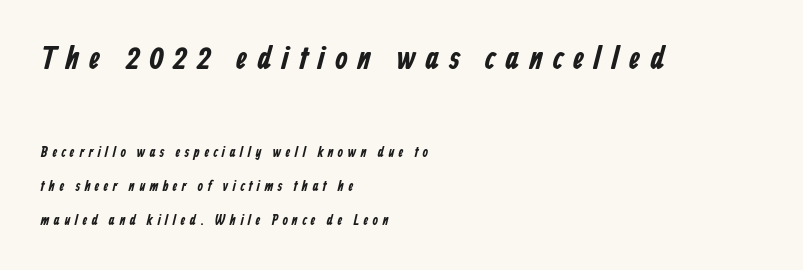
Unmarked baselines from the first word to the last. This is sans-serif lettering, the kind often seen on screens and signage. Size contrast runs from large at the top to small at the bottom. One glance says open: line gaps are wider than usual.
